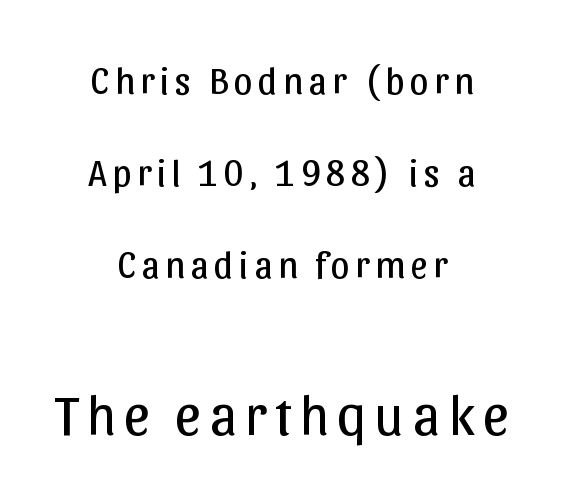
The image shows 57 px regular-weight sans-serif type, upright; set centered, loose line spacing (2.42x), not underlined; the second (bottom) block is 1.5x larger; low stroke contrast and a medium x-height.
